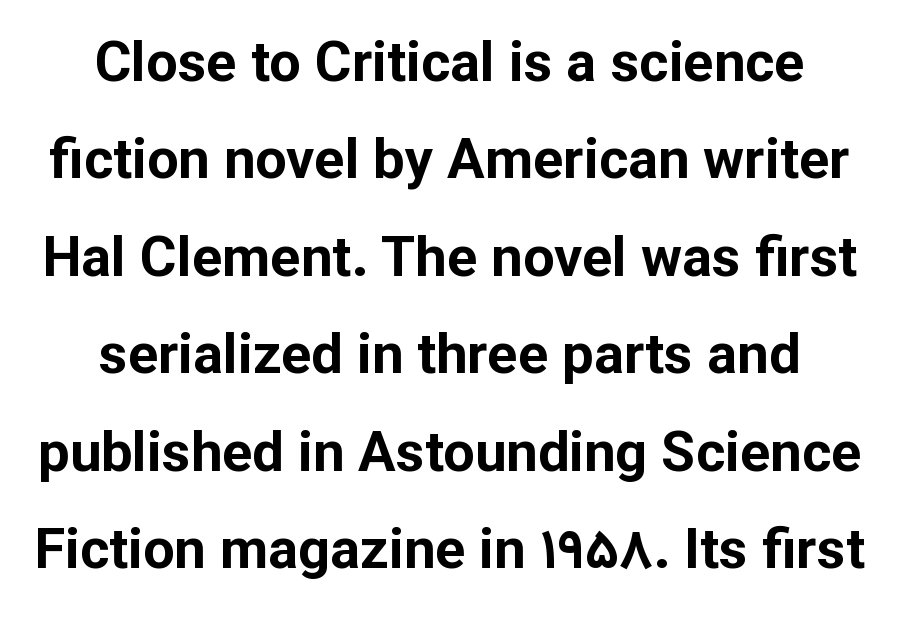
The image shows 56 px bold sans-serif type, upright; set centered, line spacing 1.74x, normal letter spacing, not underlined; low stroke contrast and a medium x-height.
